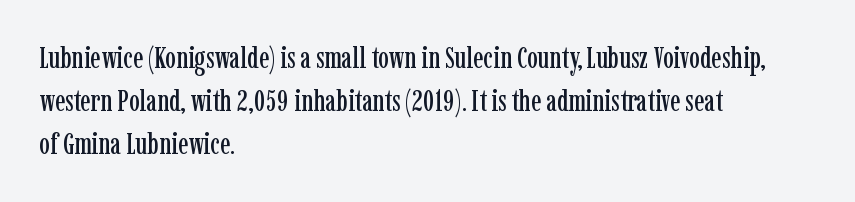
The image shows 30 px condensed serif type, upright; set left-aligned, normal line spacing (1.44x), normal letter spacing, not underlined; low stroke contrast and a medium x-height.
